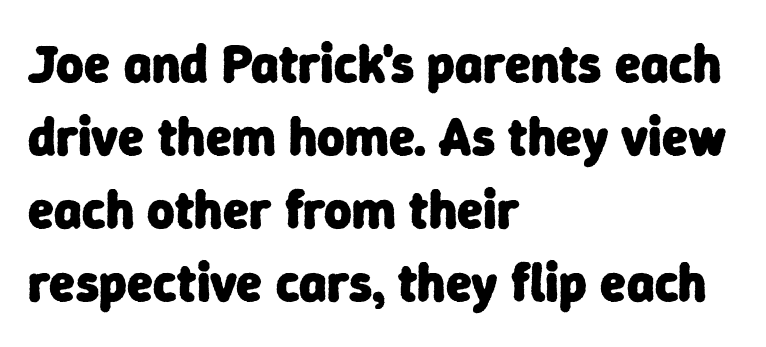
How heavy is the stroke? Heavy — this is a bold. Words appear dense and cohesive because spacing is normal. The lines are quadded left. Line spacing here is normal. The passage shown is not underscored anywhere. Regarding serifs, this sample does without them.
